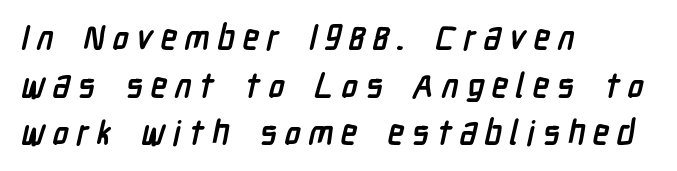
{"serif": "no", "bold": "yes", "weight": "semibold", "width": "condensed", "stroke_contrast": "low", "x_height": "medium", "monospaced": "no", "underline": "no", "align": "left", "line_spacing": "normal", "line_spacing_ratio": 1.4, "letter_spacing": "wide", "letter_spacing_em": 0.22, "glyph_px": 34}
